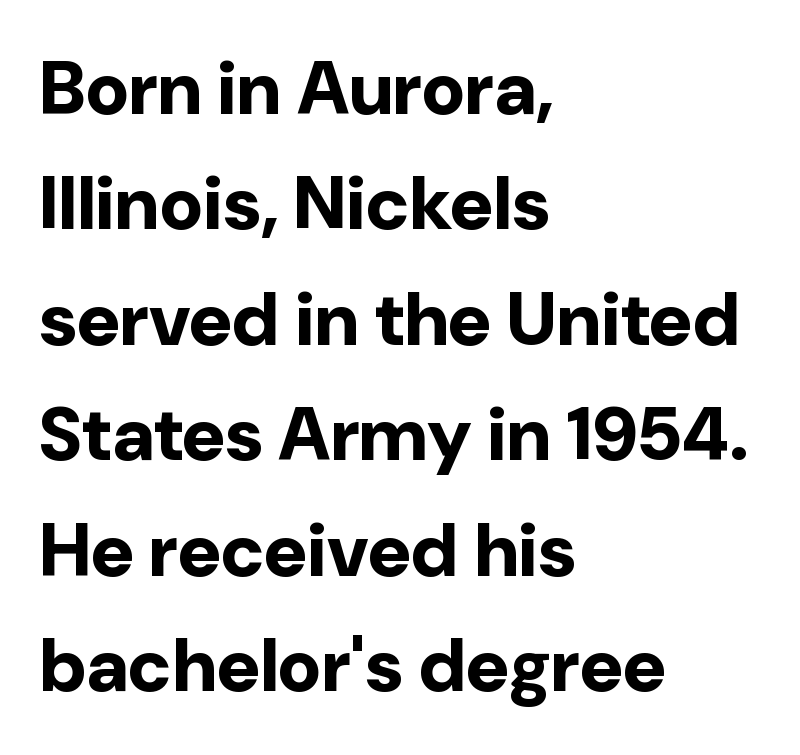
Q: Is the text bold? A: Yes.
Q: Is the text italic (slanted)? A: No, it is upright.
Q: Is the typeface a serif or a sans-serif typeface? A: Sans-serif.
Q: Is the text underlined? A: No.
Q: How is the paragraph aligned? A: Left-aligned.
Q: Is the spacing between letters normal or unusually wide? A: Normal.
Q: Is the spacing between lines tight, normal or loose? A: Normal.
Q: Width (condensed, normal, or wide)? A: Normal.
Q: Stroke contrast? A: Low.
Q: x-height? A: Medium.
Q: Monospaced? A: No.
